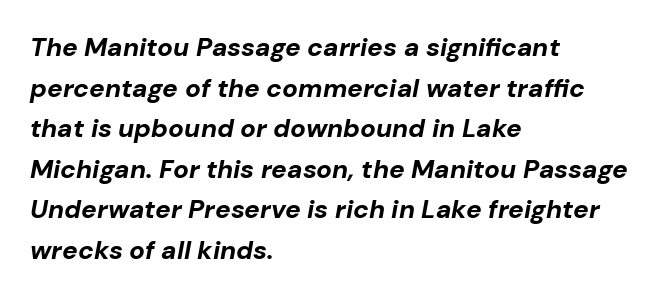
The image shows 26 px bold type, italic (leaning right); set left-aligned, normal line spacing (1.56x), normal letter spacing, not underlined.
